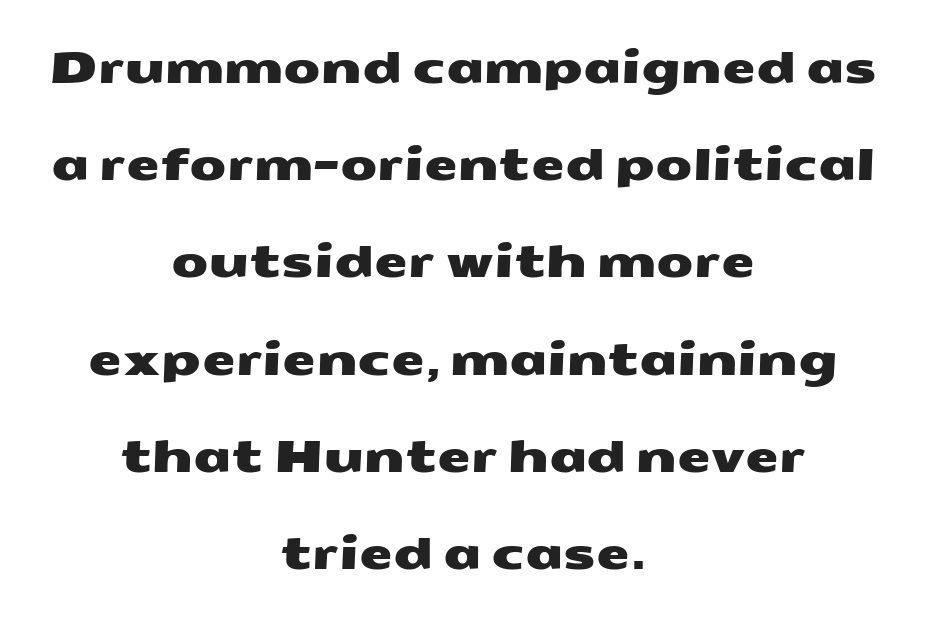
Letter spacing: default. These lines are composed in type without serifs. Plain, unruled lines of type. Each letter keeps its own natural width here, so spacing adapts to shape.
